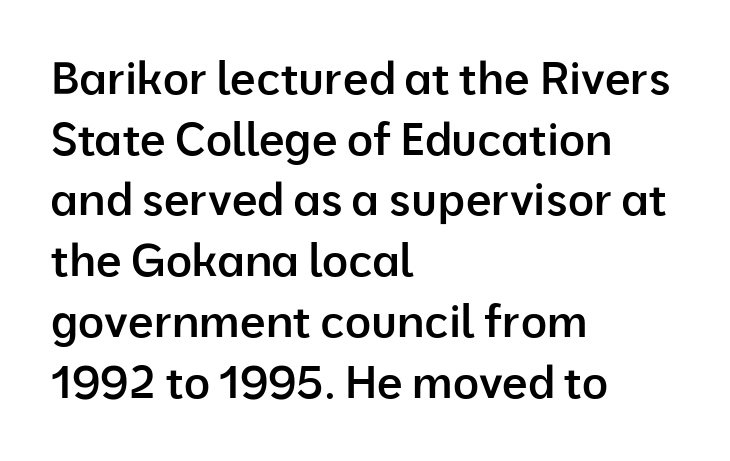
Q: Is the text bold? A: Semi-bold.
Q: Is the text italic (slanted)? A: No, it is upright.
Q: Is the typeface a serif or a sans-serif typeface? A: Sans-serif.
Q: Is the text underlined? A: No.
Q: How is the paragraph aligned? A: Left-aligned.
Q: Is the spacing between letters normal or unusually wide? A: Normal.
Q: Is the spacing between lines tight, normal or loose? A: Normal.
Q: Width (condensed, normal, or wide)? A: Normal.
Q: Stroke contrast? A: Low.
Q: x-height? A: Medium.
Q: Monospaced? A: No.
